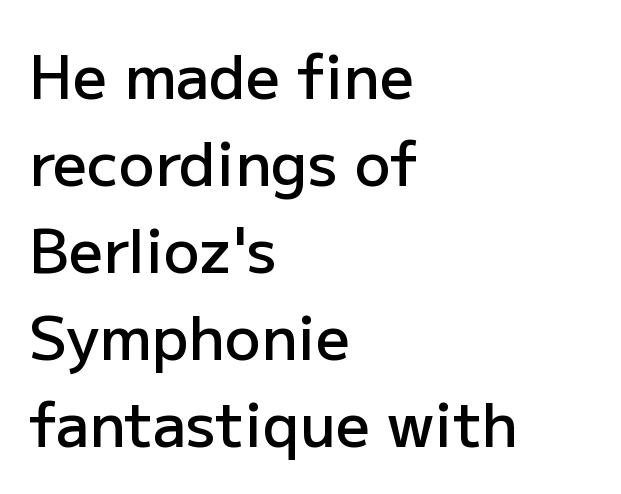
{"serif": "no", "italic": "no", "bold": "semi", "weight": "semibold", "width": "normal", "stroke_contrast": "low", "x_height": "medium", "monospaced": "no", "underline": "no", "align": "left", "line_spacing": "normal", "line_spacing_ratio": 1.45, "letter_spacing": "normal", "letter_spacing_em": 0.0, "glyph_px": 60}
